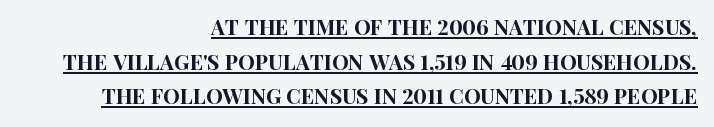
{"italic": "no", "underline": "yes", "align": "right", "line_spacing": "normal", "line_spacing_ratio": 1.65, "letter_spacing": "normal", "letter_spacing_em": 0.0, "glyph_px": 21}
